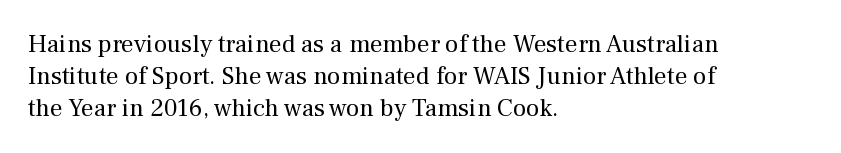
{"italic": "no", "bold": "no", "underline": "no", "align": "left", "line_spacing": "normal", "line_spacing_ratio": 1.28, "letter_spacing": "normal", "letter_spacing_em": 0.0, "glyph_px": 25}
